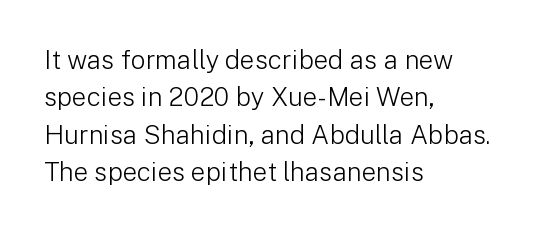
Q: Is the text bold? A: No.
Q: Is the text italic (slanted)? A: No, it is upright.
Q: Is the text underlined? A: No.
Q: How is the paragraph aligned? A: Left-aligned.
Q: Is the spacing between letters normal or unusually wide? A: Normal.
Q: Is the spacing between lines tight, normal or loose? A: Normal.
